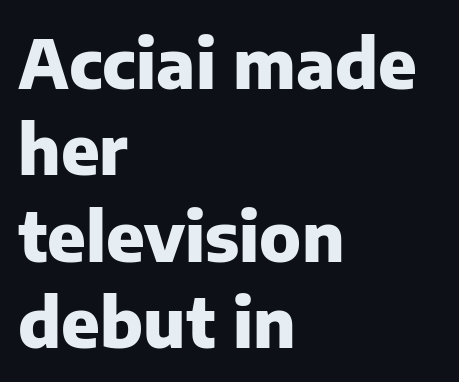
The image shows 68 px heavy sans-serif type, upright; set left-aligned, normal line spacing (1.27x), normal letter spacing, not underlined; low stroke contrast and a medium x-height.
